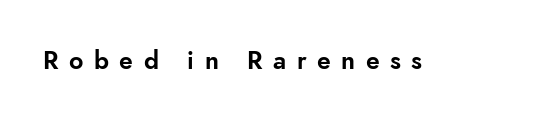
{"italic": "no", "underline": "no", "letter_spacing": "wide", "letter_spacing_em": 0.42, "glyph_px": 25}
